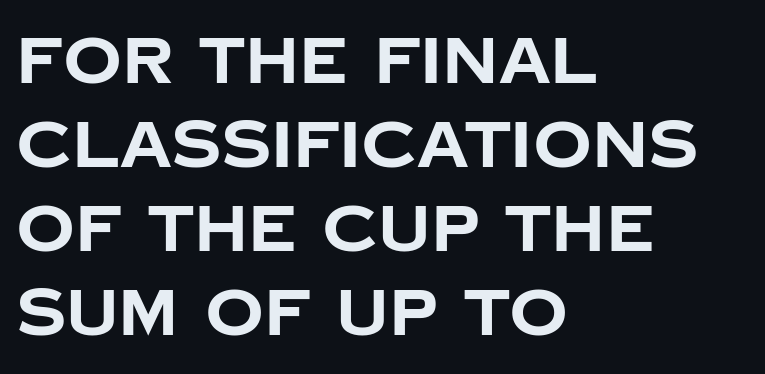
The line texture is even and compact thanks to regular tracking. Each letter's strokes conclude bluntly, with no projecting serifs. Spacing verdict: proportional, widths tailored to each character. The setting favours the left margin, as ordinary paragraphs usually do. Typesetter's note: full bold, strokes at maximum text heaviness. You can tell it's not italic because the verticals are truly vertical.
